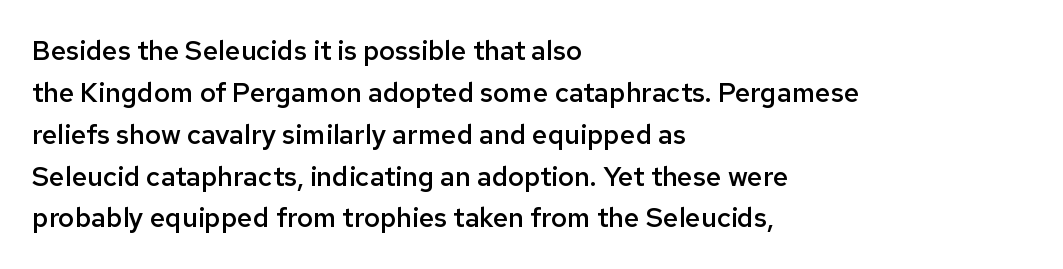
Q: Is the text bold? A: Semi-bold.
Q: Is the text italic (slanted)? A: No, it is upright.
Q: Is the text underlined? A: No.
Q: How is the paragraph aligned? A: Left-aligned.
Q: Is the spacing between letters normal or unusually wide? A: Normal.
Q: Is the spacing between lines tight, normal or loose? A: Normal.
